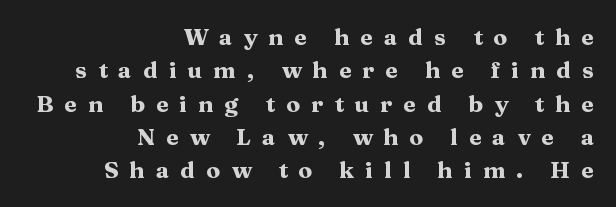
The image shows 23 px bold type, upright; set right-aligned, normal line spacing (1.45x), unusually wide letter spacing (+0.48 em), not underlined.
